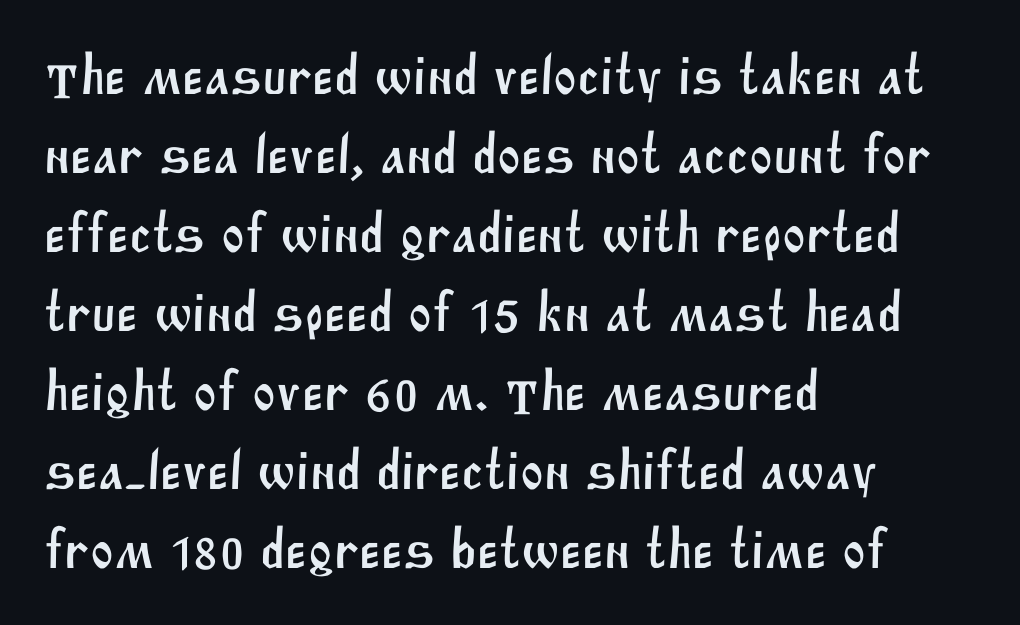
Q: Is the typeface a serif or a sans-serif typeface? A: Sans-serif.
Q: Is the text underlined? A: No.
Q: How is the paragraph aligned? A: Left-aligned.
Q: Is the spacing between letters normal or unusually wide? A: Normal.
Q: Is the spacing between lines tight, normal or loose? A: Normal.
Q: Width (condensed, normal, or wide)? A: Normal.
Q: Stroke contrast? A: Medium.
Q: x-height? A: Large.
Q: Monospaced? A: No.
